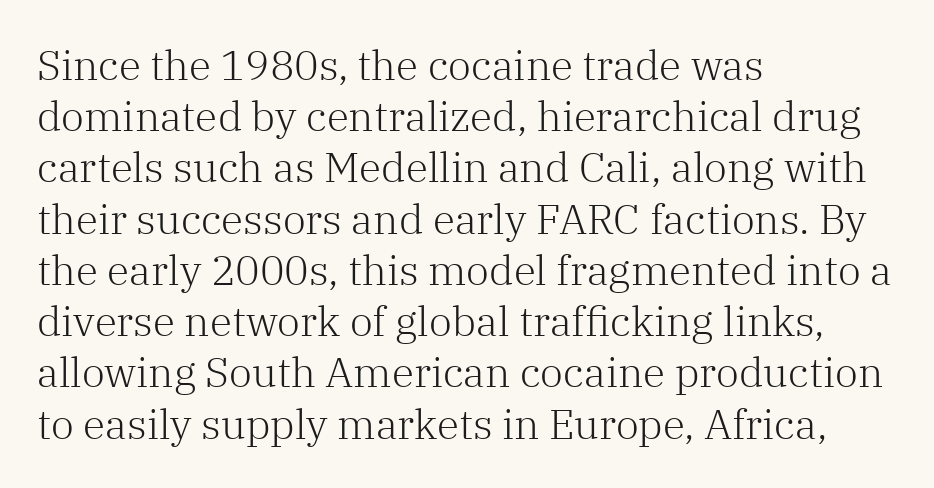
In terms of letterspacing, this is plain default setting. Anything drawn beneath the words? Only blank space. Does the leading feel generous? No, just average. The letters look calm and open, with moderate or lighter stems.
